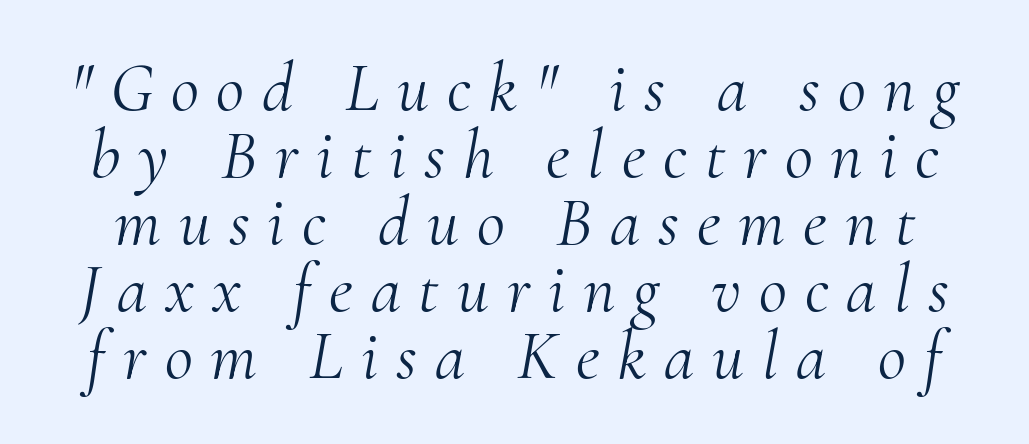
The area under the type is left untouched. Does the leading feel generous? Not at all — it's pinched. The rendering uses natural spacing where letterforms have individual widths. Italic? Definitely — the glyphs are oblique.
